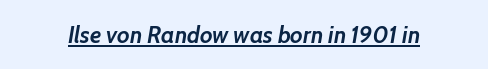
{"italic": "yes", "lean": "right", "slant_degrees": 7, "bold": "yes", "underline": "yes", "letter_spacing": "normal", "letter_spacing_em": 0.0, "glyph_px": 23}
